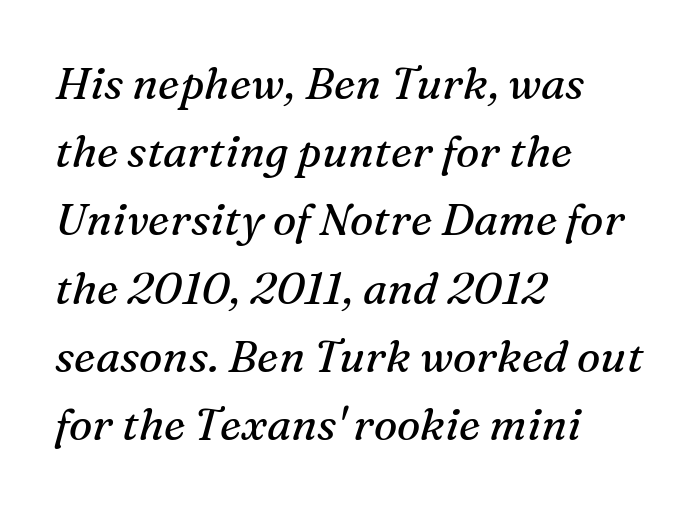
Q: Is the text bold? A: No.
Q: Is the text italic (slanted)? A: Yes, it leans right by about 16 degrees.
Q: Is the typeface a serif or a sans-serif typeface? A: Serif.
Q: Is the text underlined? A: No.
Q: How is the paragraph aligned? A: Left-aligned.
Q: Is the spacing between letters normal or unusually wide? A: Normal.
Q: Is the spacing between lines tight, normal or loose? A: Normal.
Q: Width (condensed, normal, or wide)? A: Normal.
Q: Stroke contrast? A: Medium.
Q: x-height? A: Medium.
Q: Monospaced? A: No.
